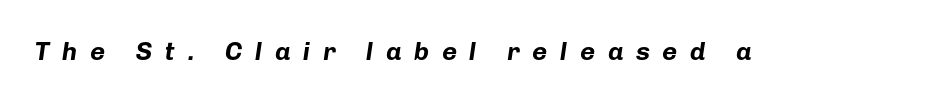
Q: Is the text bold? A: Yes.
Q: Is the text italic (slanted)? A: Yes, it leans right by about 8 degrees.
Q: Is the text underlined? A: No.
Q: Is the spacing between letters normal or unusually wide? A: Unusually wide.
